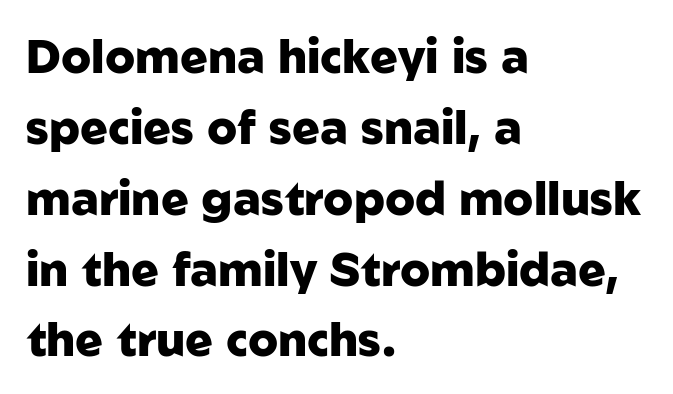
{"serif": "no", "italic": "no", "bold": "yes", "weight": "heavy", "width": "normal", "stroke_contrast": "low", "x_height": "medium", "monospaced": "no", "underline": "no", "align": "left", "line_spacing": "normal", "line_spacing_ratio": 1.54, "letter_spacing": "normal", "letter_spacing_em": 0.0, "glyph_px": 46}
